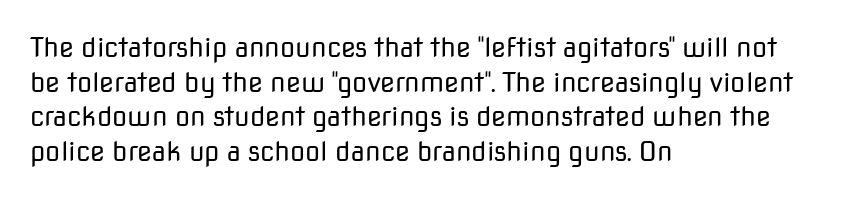
{"italic": "no", "bold": "no", "underline": "no", "align": "left", "line_spacing": "normal", "line_spacing_ratio": 1.28, "letter_spacing": "normal", "letter_spacing_em": 0.0, "glyph_px": 27}
